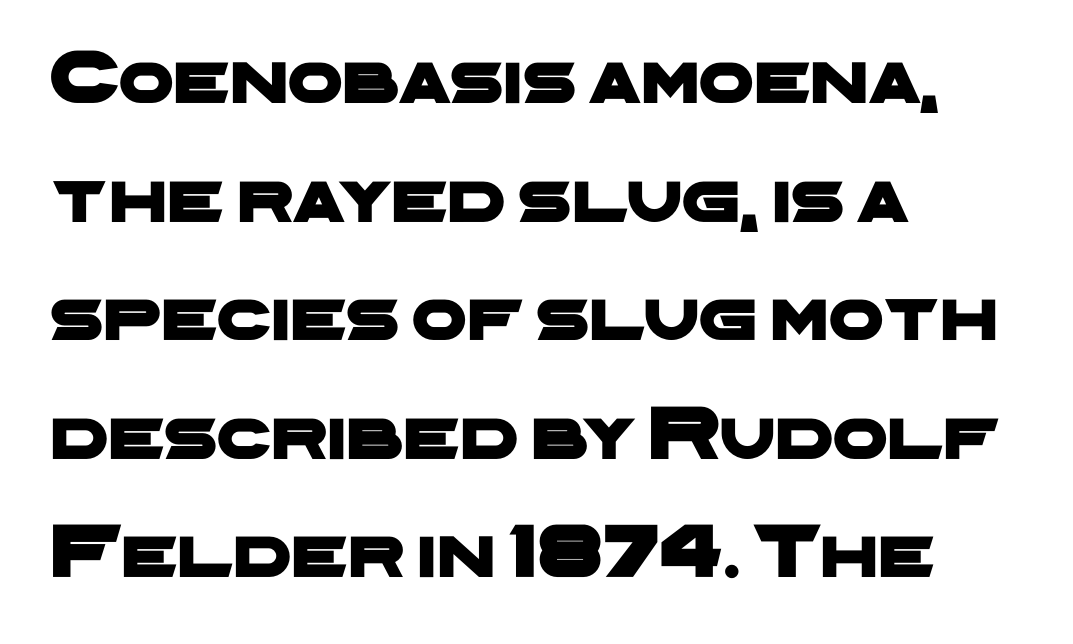
The image shows 78 px wide sans-serif type; set left-aligned, normal line spacing (1.52x), normal letter spacing, not underlined; low stroke contrast and a medium x-height.
